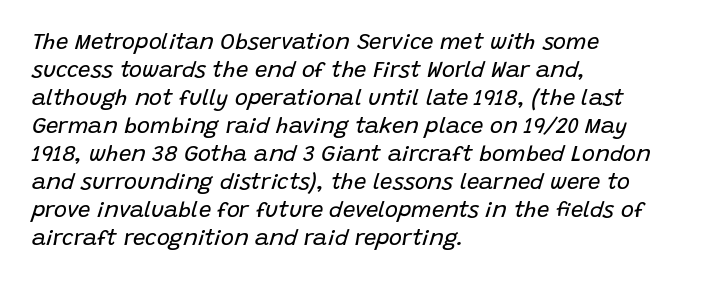
Q: Is the text bold? A: No.
Q: Is the text italic (slanted)? A: Yes, it leans right by about 15 degrees.
Q: Is the text underlined? A: No.
Q: How is the paragraph aligned? A: Left-aligned.
Q: Is the spacing between letters normal or unusually wide? A: Normal.
Q: Is the spacing between lines tight, normal or loose? A: Normal.
